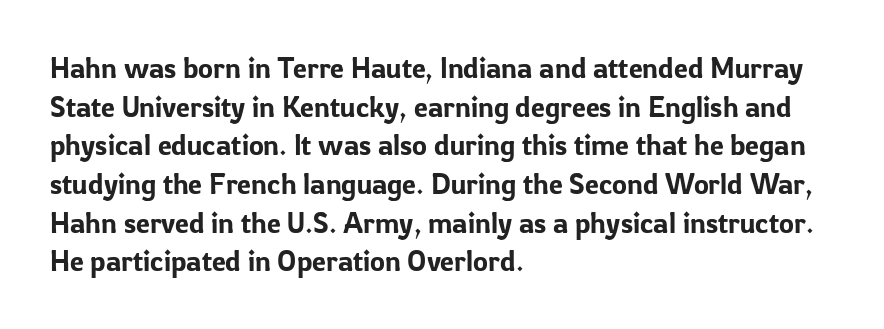
{"serif": "no", "italic": "no", "width": "normal", "stroke_contrast": "low", "x_height": "medium", "monospaced": "no", "underline": "no", "align": "left", "line_spacing": "normal", "line_spacing_ratio": 1.38, "letter_spacing": "normal", "letter_spacing_em": 0.0, "glyph_px": 28}
